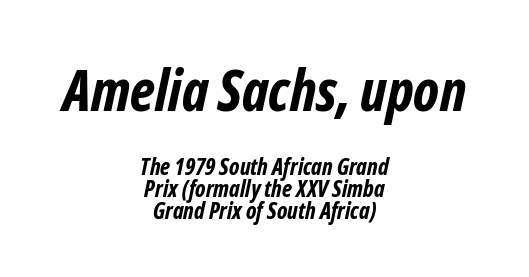
The image shows 57 px bold, condensed sans-serif type; set centered, tight line spacing (0.96x), normal letter spacing, not underlined; the first (top) block is 2.48x larger; low stroke contrast and a medium x-height.
